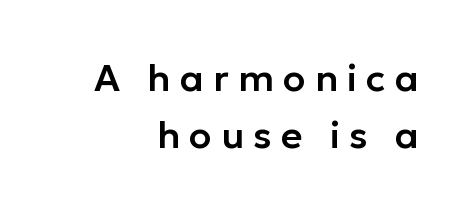
These lines were composed using upright roman letters. Between one letter and the next there's a generous, obvious gap. Any mark beneath the type? The region is blank. The typesetter chose a ragged-left arrangement here.
